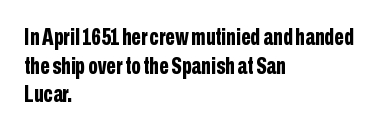
The image shows 23 px bold type, upright; set left-aligned, normal line spacing (1.25x), normal letter spacing, not underlined.
